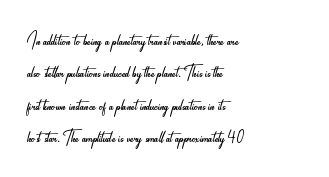
{"bold": "no", "underline": "no", "align": "left", "line_spacing": "normal", "line_spacing_ratio": 1.3, "letter_spacing": "normal", "letter_spacing_em": 0.0, "glyph_px": 25}
